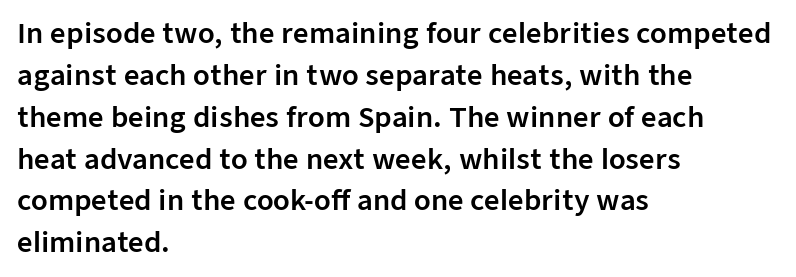
Decoration check: the copy has no underline. You can tell it's not italic because the verticals are truly vertical. Is the letter spacing exaggerated? No — it looks like the ordinary default. A classic flush-left, rag-right setting is used for this passage. Baseline-to-baseline distance is the conventional proportion of letter height.
